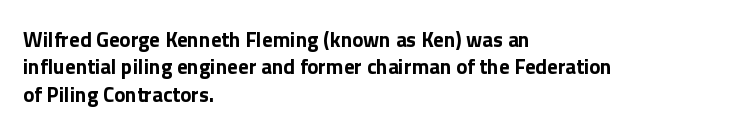
The rendering anchors every line to the left-hand side. This is the regular roman posture of the typeface. A normal amount of white space separates one row of letters from the next. The face used here is rendered with its standard letterfit. A clean baseline with only descenders dipping below it. The sample has been set heavy, in full bold.
